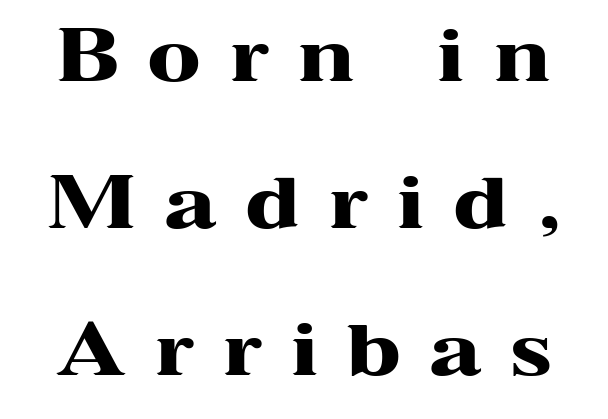
You can tell it's not italic because the verticals are truly vertical. Weight check: bold — yes, fully. Glyph-to-glyph distance is far greater than everyday printed text. The words here are not underlined. The block of text is sparse from top to bottom, with ample space between rows. This sample uses a serif face.
